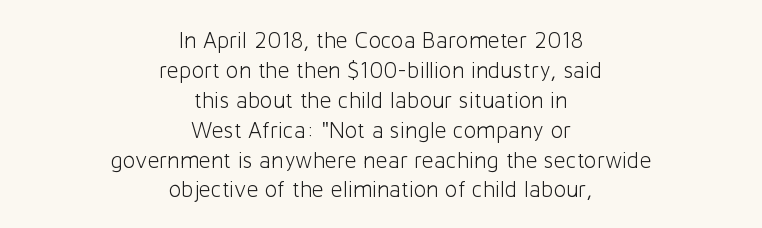
The image shows 23 px text type, upright; set centered, normal line spacing (1.3x), normal letter spacing, not underlined.
